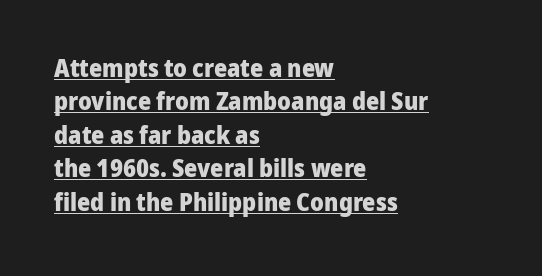
The image shows 25 px bold type, upright; set left-aligned, normal line spacing (1.34x), normal letter spacing, underlined.
